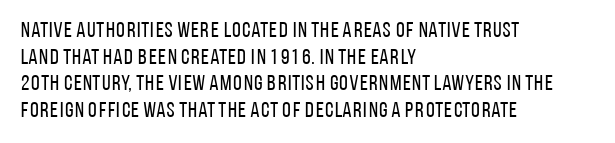
{"italic": "no", "bold": "no", "underline": "no", "align": "left", "line_spacing_ratio": 1.21, "letter_spacing": "normal", "letter_spacing_em": 0.0, "glyph_px": 22}
